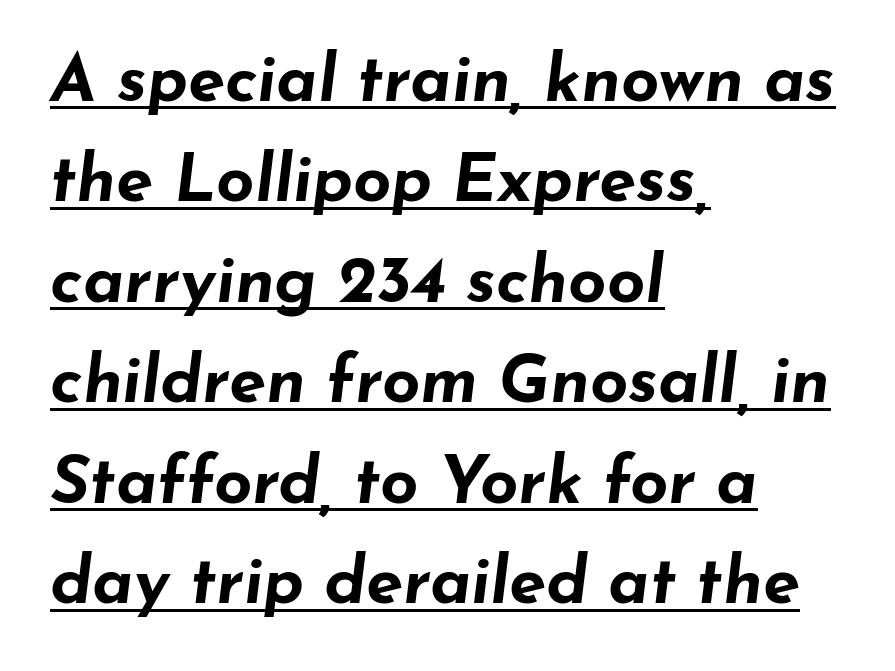
The passage is arranged the way most books set body copy — flush left. Tracking here is standard; glyphs follow each other at the usual distance. A rule runs beneath these lines of type. Is the type bold? Yes — the strokes are clearly thick and heavy. The space between consecutive lines is moderate. The passage shown leans; its letterforms are oblique.
